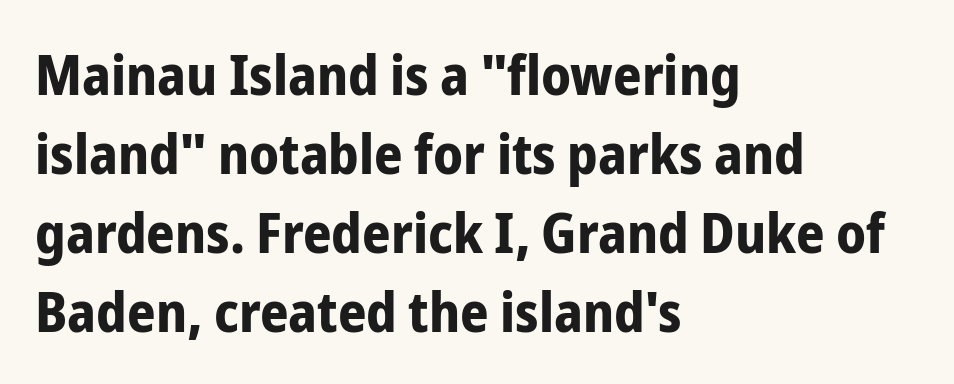
Nope, not italic — everything's standing straight. This rendering leaves character spacing at its baseline value. Stroke thickness is high; the sample reads as a true bold. This sample is left-justified, so line endings fall wherever the words run out.
